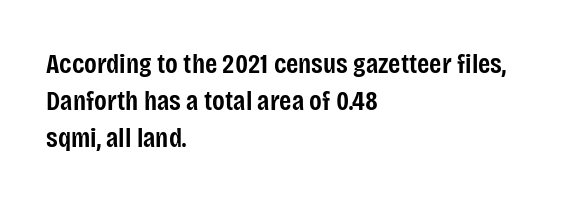
The image shows 28 px semibold, condensed sans-serif type, upright; set left-aligned, normal line spacing (1.32x), normal letter spacing, not underlined; low stroke contrast and a large x-height.
